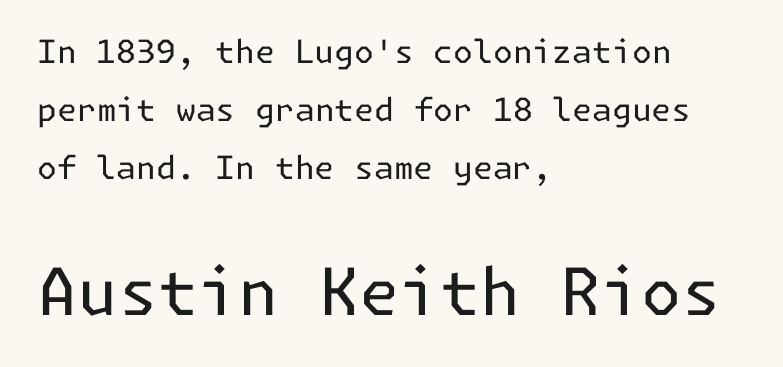
The image shows 65 px regular-weight sans-serif type, upright; set left-aligned, line spacing 1.82x, normal letter spacing, not underlined; the second (bottom) block is 2.03x larger; low stroke contrast and a medium x-height.
